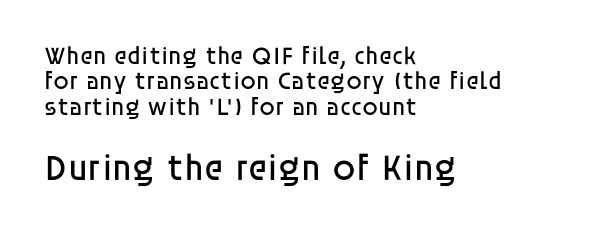
Looks like regular typesetting: each glyph gets only the width it needs. The letters look calm and open, with moderate or lighter stems. What's the leading like? Squeezed, with rows nearly overlapping. The letters in the lower block stand taller than those in the block above.
